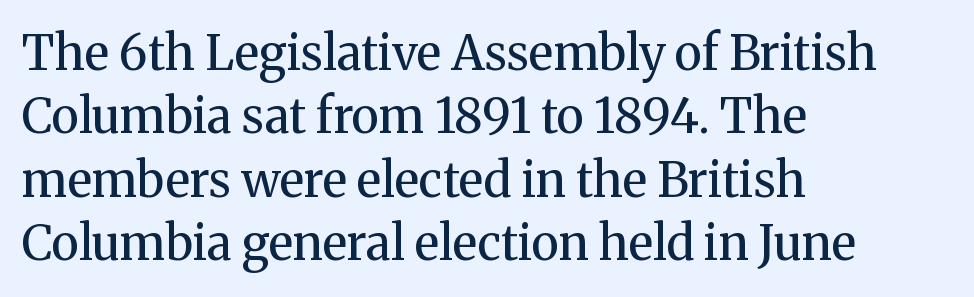
{"serif": "yes", "italic": "no", "bold": "no", "weight": "regular", "width": "normal", "stroke_contrast": "medium", "x_height": "medium", "monospaced": "no", "underline": "no", "align": "left", "line_spacing": "normal", "line_spacing_ratio": 1.32, "letter_spacing": "normal", "letter_spacing_em": 0.0, "glyph_px": 48}
